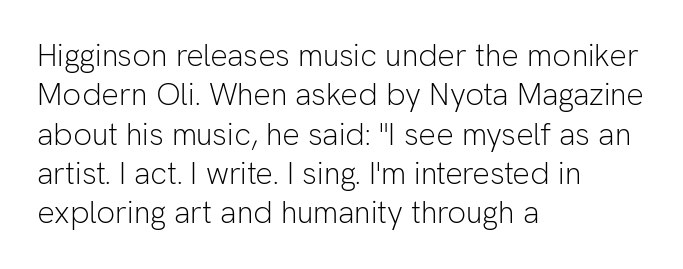
The leading is moderate, giving the passage an even texture. Notice how the passage keeps a crisp vertical edge on the left only. Ascenders rise straight up at ninety degrees. This rendering features lettering with no underline. Does the type have serifs? No, each stem ends abruptly. The letters advance in unequal steps, a hallmark of proportional type.
